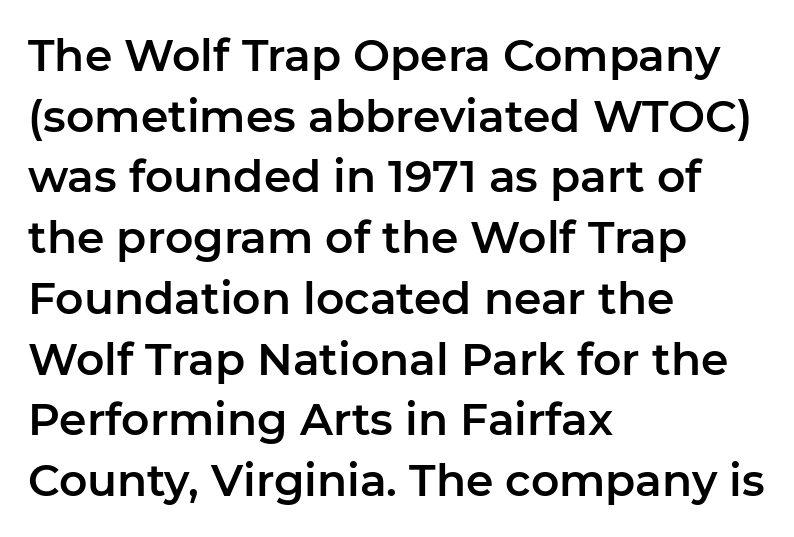
Leading matches the norm, producing a regular column. Every character sits straight up, as roman type does. The characters display no serif detailing; their extremities are plain. Underlining? Definitely not there.
